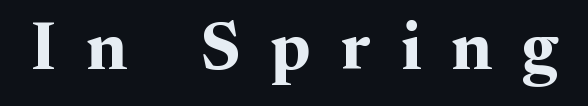
You could not count columns in this text — the font is proportionally spaced. The font's upright variant was chosen for this text. The letters are spread apart with noticeably loose tracking. Glance below the letters and you will spot only blank space.
